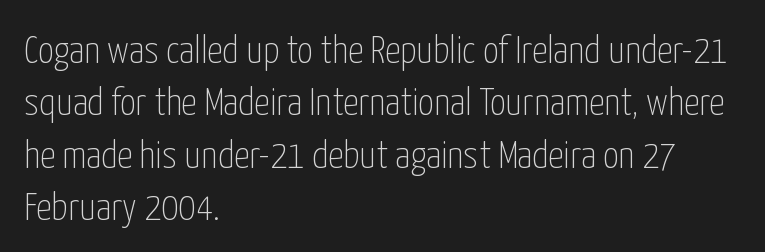
Letters have the restrained weight of plain body copy at most. The type family on display is of the sans-serif kind. Casual observation: everything's shoved over to the left. A typesetter would call this proportional, since set widths differ per character.
